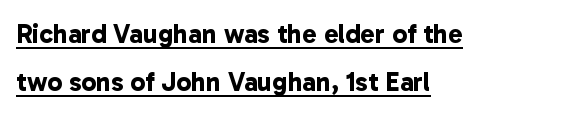
The image shows 27 px bold type; set left-aligned, line spacing 1.77x, normal letter spacing, underlined.
